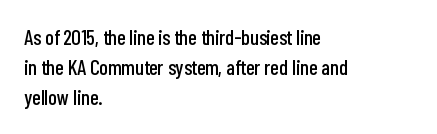
Which margin do the lines hug? The left one — the right edge is uneven. The letters stand upright; this is a roman face. Any mark beneath the type? The region is blank. The space between consecutive lines is moderate. No extra tracking has been applied to these lines.
